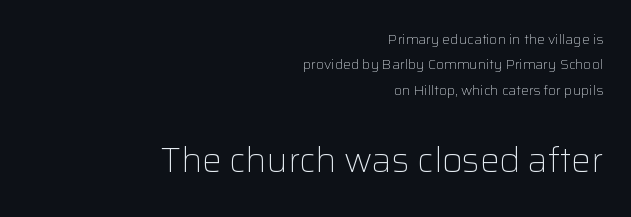
{"serif": "no", "italic": "no", "bold": "no", "weight": "light", "width": "normal", "stroke_contrast": "low", "x_height": "medium", "monospaced": "no", "underline": "no", "align": "right", "line_spacing_ratio": 1.82, "letter_spacing": "normal", "letter_spacing_em": 0.0, "larger_block": "second", "size_ratio": 2.5, "glyph_px": 35}
